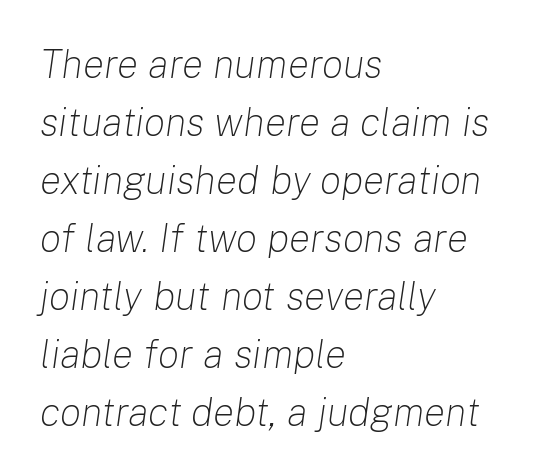
The image shows 40 px light type, italic (leaning right); set left-aligned, normal line spacing (1.45x), normal letter spacing, not underlined; low stroke contrast and a medium x-height.
